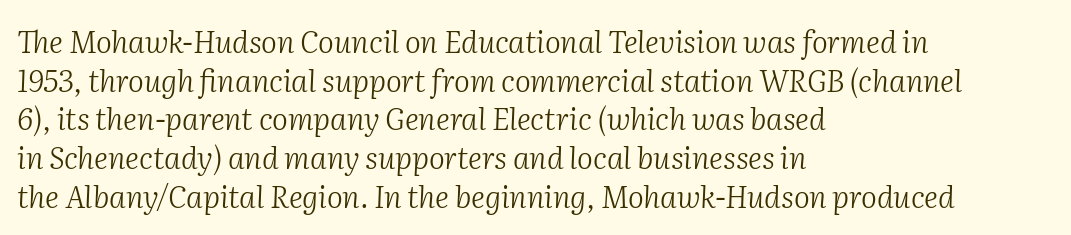
{"serif": "yes", "italic": "yes", "lean": "right", "slant_degrees": 2, "bold": "no", "weight": "light", "width": "normal", "stroke_contrast": "medium", "x_height": "medium", "monospaced": "no", "underline": "no", "align": "left", "line_spacing": "normal", "line_spacing_ratio": 1.29, "letter_spacing": "normal", "letter_spacing_em": 0.0, "glyph_px": 30}
